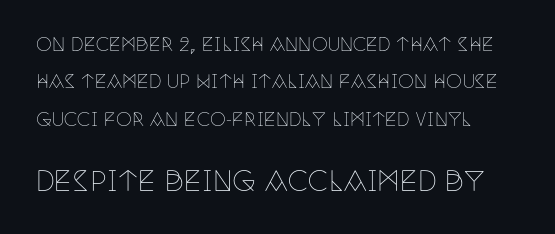
Quick note: not italic, upright. Underlining? Definitely not there. Standard letterfit; no display-style spreading of the glyphs. Visually, the bottom section dominates because its glyphs are scaled up. This block would shrink considerably if given ordinary leading; it's expanded now. Bold? No — there's no thickening of the strokes.
